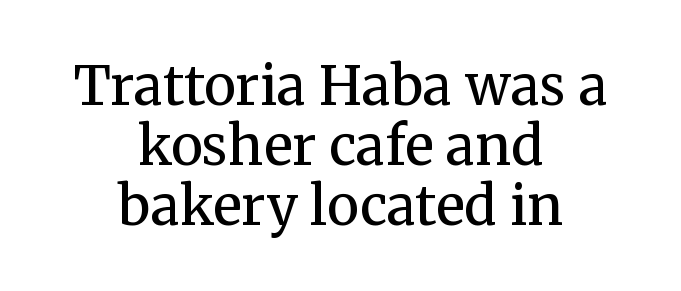
Q: Is the text bold? A: No.
Q: Is the text italic (slanted)? A: No, it is upright.
Q: Is the typeface a serif or a sans-serif typeface? A: Serif.
Q: Is the text underlined? A: No.
Q: How is the paragraph aligned? A: Centered.
Q: Is the spacing between letters normal or unusually wide? A: Normal.
Q: Is the spacing between lines tight, normal or loose? A: Tight.
Q: Width (condensed, normal, or wide)? A: Normal.
Q: Stroke contrast? A: Medium.
Q: x-height? A: Medium.
Q: Monospaced? A: No.
